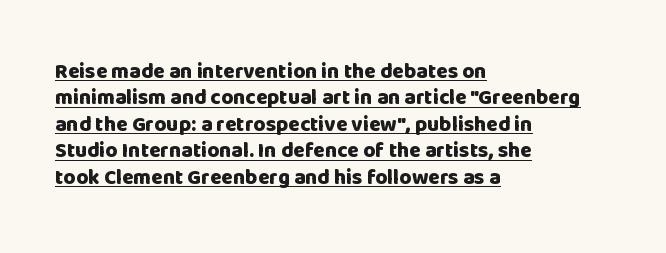
{"italic": "no", "bold": "yes", "underline": "yes", "align": "left", "line_spacing": "normal", "line_spacing_ratio": 1.26, "letter_spacing": "normal", "letter_spacing_em": 0.0, "glyph_px": 21}
